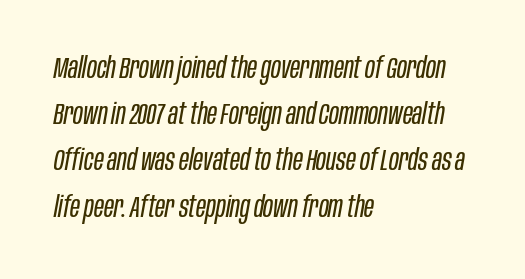
The image shows 30 px regular-weight, condensed type, italic (leaning right); set left-aligned, normal line spacing (1.54x), normal letter spacing, not underlined; low stroke contrast and a large x-height.
